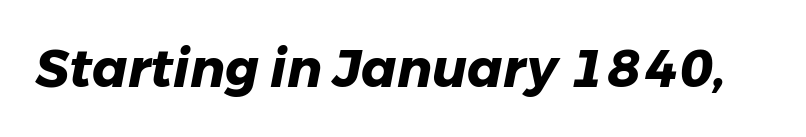
{"italic": "yes", "lean": "right", "slant_degrees": 11, "bold": "yes", "weight": "heavy", "width": "normal", "stroke_contrast": "low", "x_height": "medium", "monospaced": "no", "underline": "no", "letter_spacing": "normal", "letter_spacing_em": 0.0, "glyph_px": 52}
